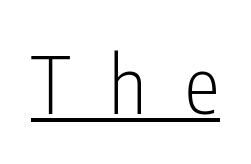
The image shows 79 px light, condensed sans-serif type, upright; set unusually wide letter spacing (+0.49 em), underlined; low stroke contrast and a medium x-height.
